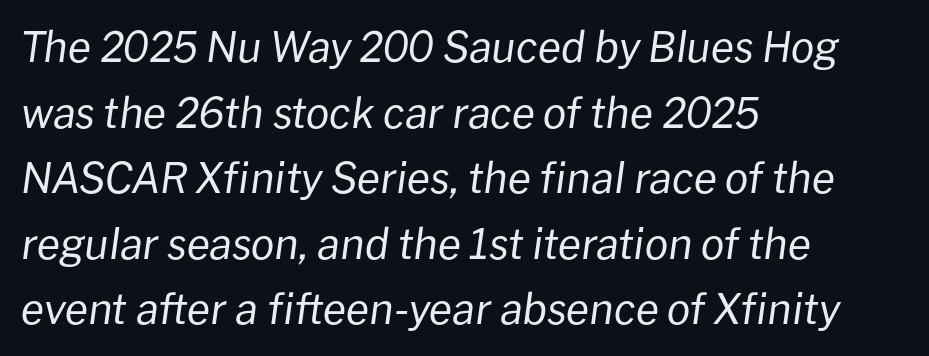
{"italic": "yes", "lean": "right", "slant_degrees": 8, "bold": "no", "weight": "regular", "width": "normal", "stroke_contrast": "low", "x_height": "medium", "monospaced": "no", "underline": "no", "align": "left", "line_spacing": "normal", "line_spacing_ratio": 1.56, "letter_spacing": "normal", "letter_spacing_em": 0.0, "glyph_px": 42}
